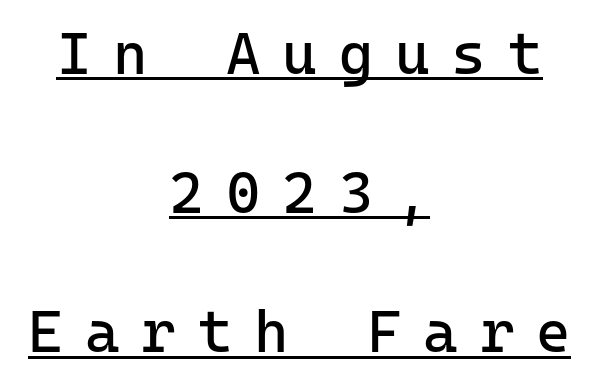
Q: Is the text bold? A: No.
Q: Is the text italic (slanted)? A: No, it is upright.
Q: Is the typeface a serif or a sans-serif typeface? A: Sans-serif.
Q: Is the text underlined? A: Yes.
Q: How is the paragraph aligned? A: Centered.
Q: Is the spacing between letters normal or unusually wide? A: Unusually wide.
Q: Is the spacing between lines tight, normal or loose? A: Loose.
Q: Width (condensed, normal, or wide)? A: Normal.
Q: Stroke contrast? A: Low.
Q: x-height? A: Medium.
